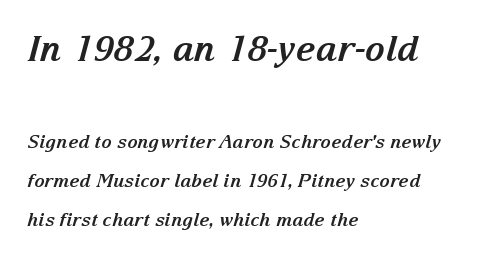
{"serif": "yes", "italic": "yes", "lean": "right", "slant_degrees": 15, "bold": "yes", "weight": "bold", "width": "normal", "stroke_contrast": "medium", "x_height": "medium", "monospaced": "no", "underline": "no", "align": "left", "line_spacing": "loose", "line_spacing_ratio": 2.15, "letter_spacing": "normal", "letter_spacing_em": 0.0, "larger_block": "first", "size_ratio": 1.94, "glyph_px": 35}
